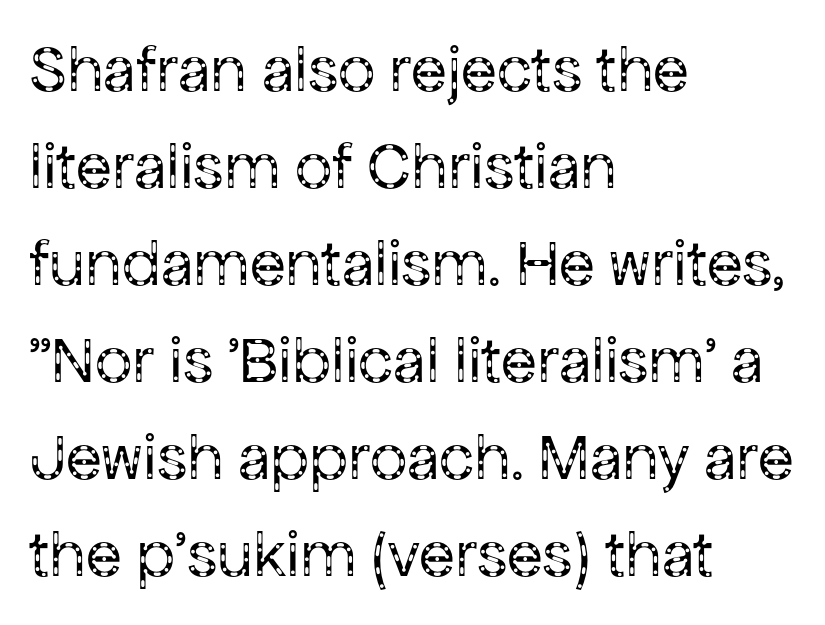
Q: Is the text bold? A: No.
Q: Is the text italic (slanted)? A: No, it is upright.
Q: Is the typeface a serif or a sans-serif typeface? A: Sans-serif.
Q: Is the text underlined? A: No.
Q: How is the paragraph aligned? A: Left-aligned.
Q: Is the spacing between letters normal or unusually wide? A: Normal.
Q: Is the spacing between lines tight, normal or loose? A: Normal.
Q: Width (condensed, normal, or wide)? A: Normal.
Q: Stroke contrast? A: Low.
Q: x-height? A: Medium.
Q: Monospaced? A: No.
